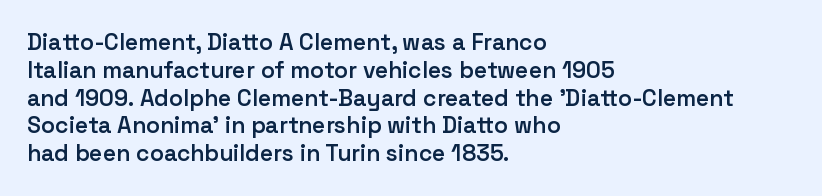
The image shows 23 px text type, upright; set left-aligned, line spacing 1.21x, normal letter spacing, not underlined.
